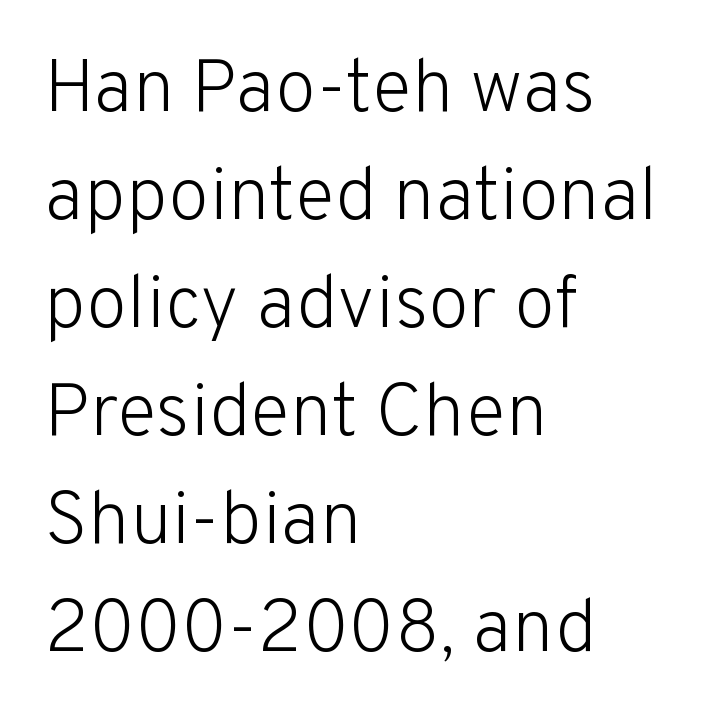
Q: Is the text bold? A: No.
Q: Is the text italic (slanted)? A: No, it is upright.
Q: Is the typeface a serif or a sans-serif typeface? A: Sans-serif.
Q: Is the text underlined? A: No.
Q: How is the paragraph aligned? A: Left-aligned.
Q: Is the spacing between letters normal or unusually wide? A: Normal.
Q: Is the spacing between lines tight, normal or loose? A: Normal.
Q: Width (condensed, normal, or wide)? A: Normal.
Q: Stroke contrast? A: Low.
Q: x-height? A: Medium.
Q: Monospaced? A: No.
